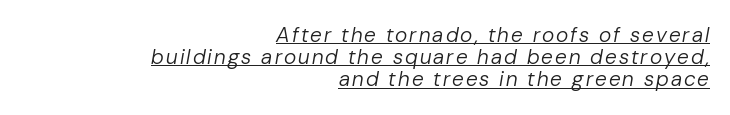
Every character sits at an angle, as italics do. In CSS terms this would be text-align: right. Weight: in the light-to-regular range. The glyphs are accompanied by a horizontal stroke just below them.
